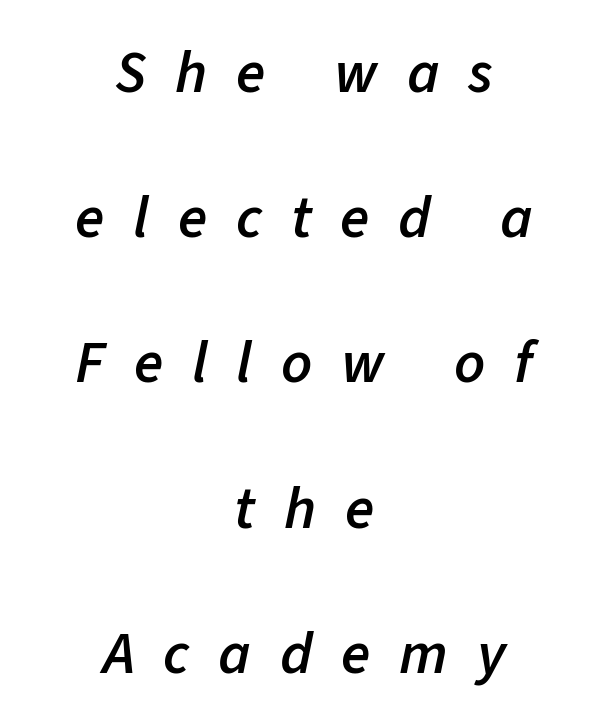
Q: Is the text bold? A: Semi-bold.
Q: Is the text italic (slanted)? A: Yes, it leans right by about 11 degrees.
Q: Is the text underlined? A: No.
Q: How is the paragraph aligned? A: Centered.
Q: Is the spacing between letters normal or unusually wide? A: Unusually wide.
Q: Is the spacing between lines tight, normal or loose? A: Loose.
Q: Width (condensed, normal, or wide)? A: Normal.
Q: Stroke contrast? A: Low.
Q: x-height? A: Medium.
Q: Monospaced? A: No.
